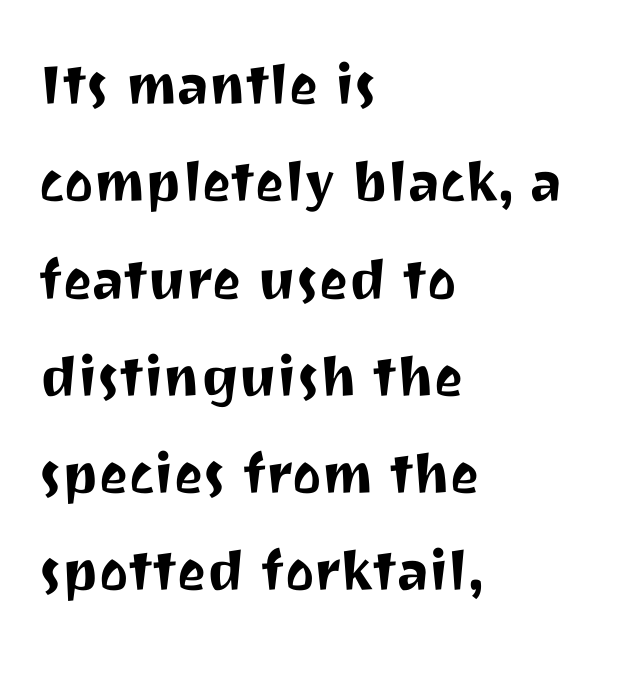
The type sits square on the baseline with zero lean. A clean baseline with only descenders dipping below it. Examine the stroke ends and you'll find no serifs. Is there much room between lines? A standard amount, neither cramped nor airy. The letters advance in unequal steps, a hallmark of proportional type.
